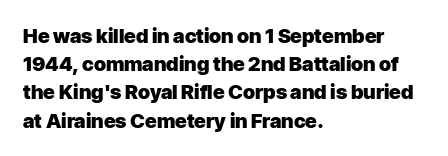
Upright lettering throughout. Each line starts at the same left margin while the right side varies. The passage shown has conventional tracking throughout. The glyphs have the mass of a bold cut. Summary of vertical rhythm: regular, with standard interline spacing. Words float on clear page, feet unadorned.
